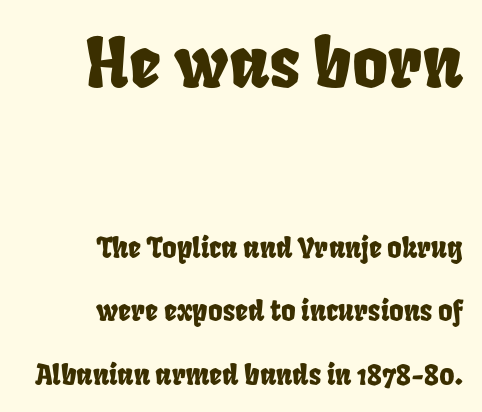
Quick note: underline off. Here the first block reads like a headline and the second like body copy. Interline gaps are noticeably wide in this sample. Tracking value appears to be zero — textbook default spacing. This rendering uses right alignment, leaving the left contour irregular. A typesetter would call this proportional, since set widths differ per character.
